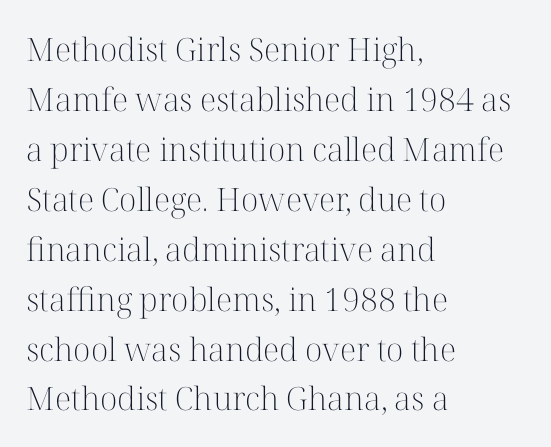
Q: Is the text bold? A: No.
Q: Is the text italic (slanted)? A: No, it is upright.
Q: Is the typeface a serif or a sans-serif typeface? A: Serif.
Q: Is the text underlined? A: No.
Q: How is the paragraph aligned? A: Left-aligned.
Q: Is the spacing between letters normal or unusually wide? A: Normal.
Q: Is the spacing between lines tight, normal or loose? A: Normal.
Q: Width (condensed, normal, or wide)? A: Normal.
Q: Stroke contrast? A: High.
Q: x-height? A: Medium.
Q: Monospaced? A: No.
